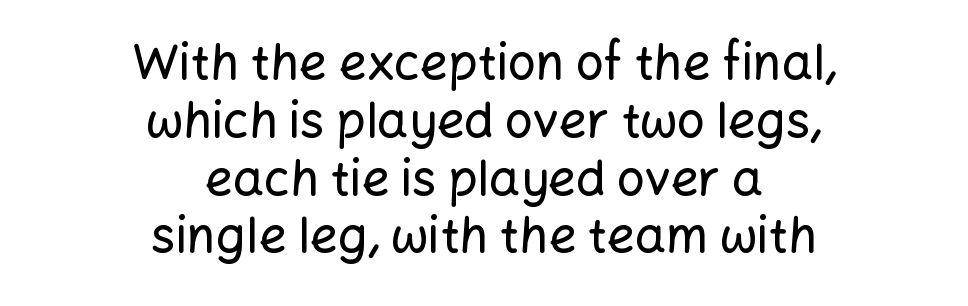
The image shows 49 px sans-serif type, upright; set centered, line spacing 1.18x, normal letter spacing, not underlined; low stroke contrast and a medium x-height.
